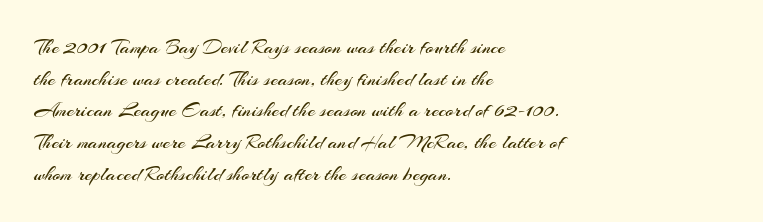
Leftover space on each line is placed entirely after the last word. The rows are spaced the way most documents space them. The font is comparable to plain body text, perhaps lighter. Honestly, there is no underline to notice here at all. Nobody touched the tracking dial on this one.
